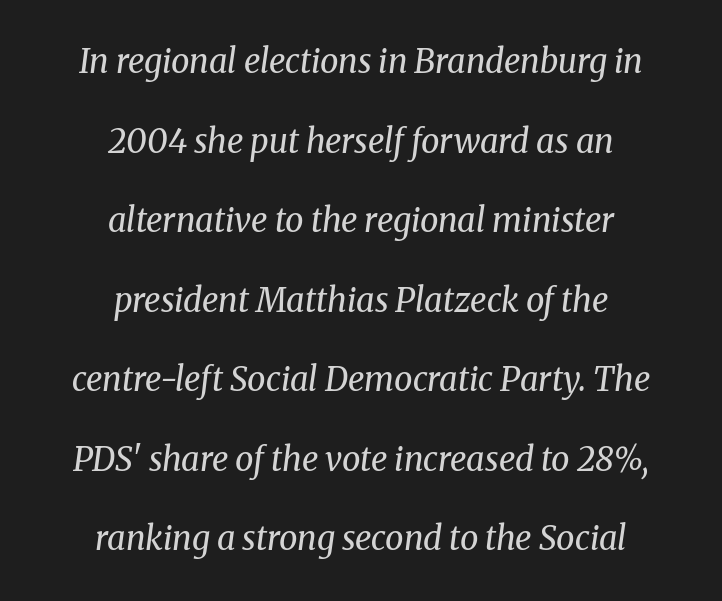
The image shows 33 px regular-weight serif type, italic (leaning right); set centered, loose line spacing (2.41x), normal letter spacing, not underlined; medium stroke contrast and a medium x-height.
